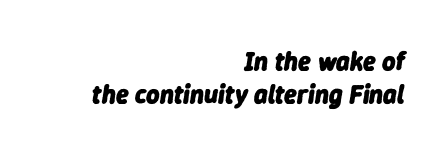
{"italic": "yes", "lean": "right", "slant_degrees": 9, "bold": "yes", "underline": "no", "align": "right", "line_spacing": "normal", "line_spacing_ratio": 1.26, "letter_spacing": "normal", "letter_spacing_em": 0.0, "glyph_px": 26}
